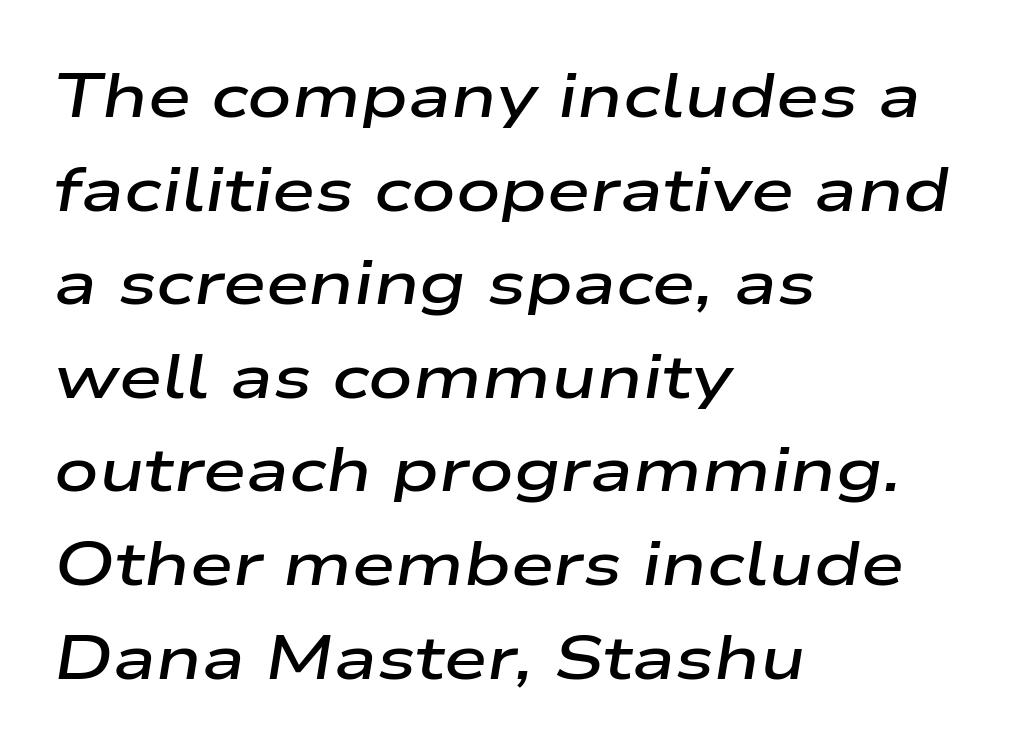
Posture: slanted. The string is rendered with underlining switched off. Students, observe: this is what conventionally led text looks like. Note the varied advance widths — an 'i' is clearly narrower than an 'm'.
